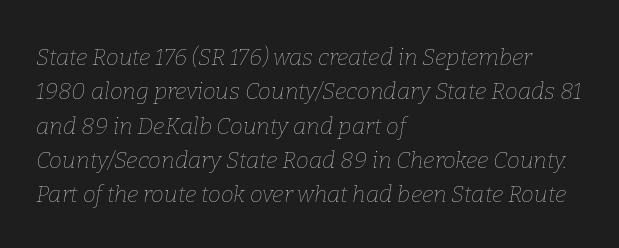
The image shows 23 px text type, italic (leaning right); set left-aligned, normal line spacing (1.49x), normal letter spacing, not underlined.
